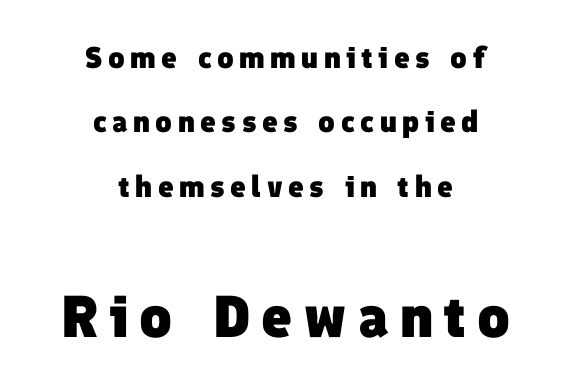
The image shows 59 px heavy sans-serif type; set centered, loose line spacing (2.15x), not underlined; the second (bottom) block is 1.97x larger; low stroke contrast and a medium x-height.
